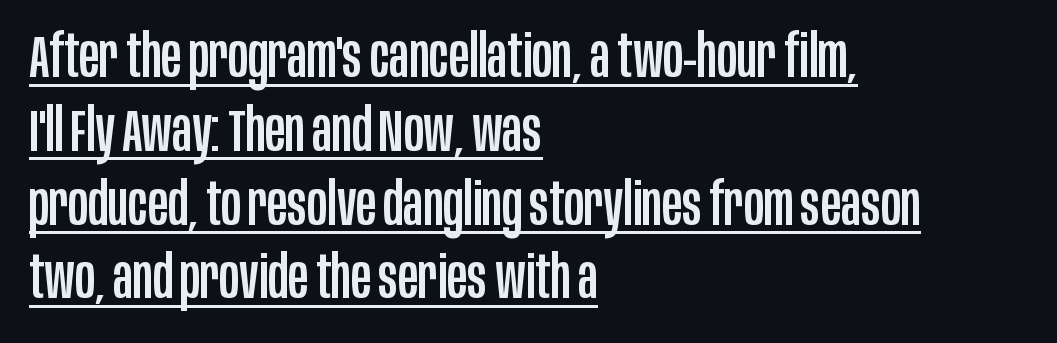
The image shows 60 px condensed sans-serif type, upright; set left-aligned, line spacing 1.23x, normal letter spacing, underlined; low stroke contrast and a large x-height.
